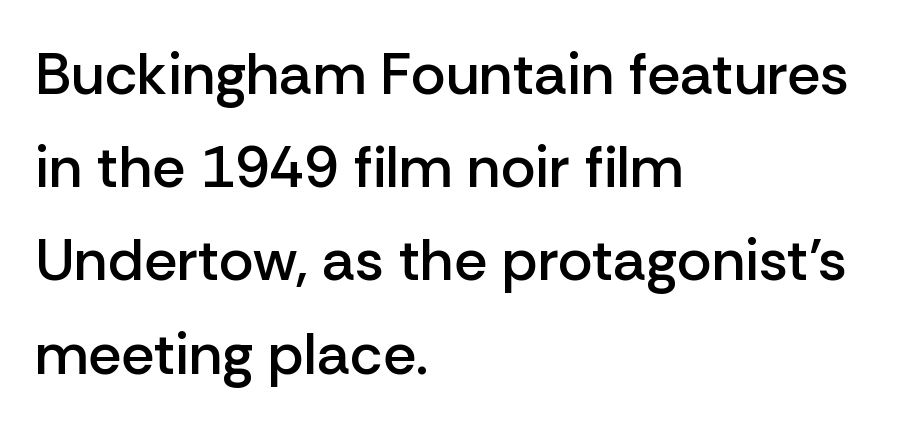
These lines are rendered in a variable-pitch font. The space directly below the letters is spotless. This is sans-serif lettering, the kind often seen on screens and signage. The rows are spaced the way most documents space them.
